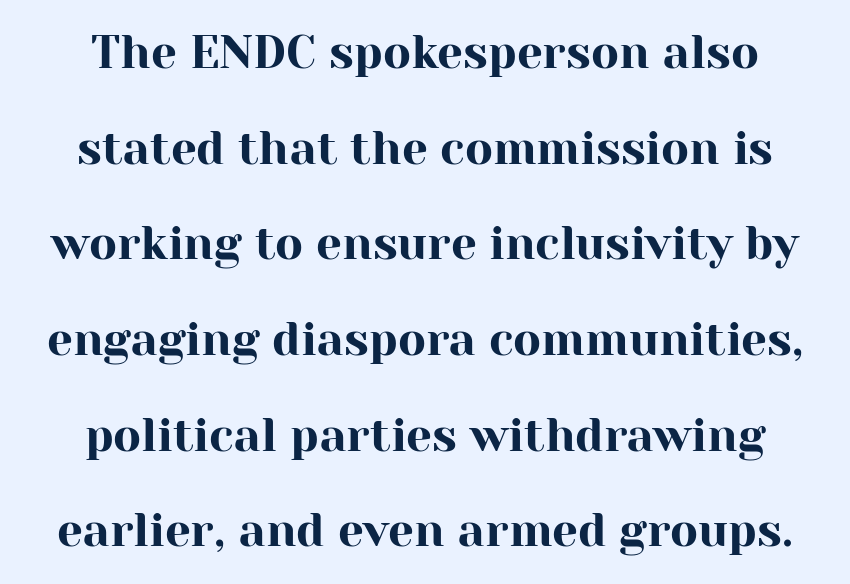
Style check: upright. The gaps between neighbouring characters are ordinary and unremarkable. Baseline-to-baseline distance is far greater than the letter height. Typographically, this falls in the serif category. This sample has the flowing, uneven cadence of proportional lettering.
